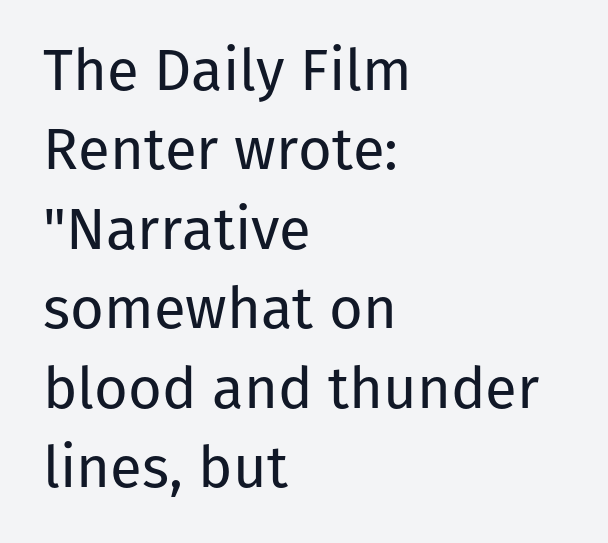
Each line starts at the same left margin while the right side varies. The letterforms sit at book weight or below. Is there any slant? The stems are plumb. Clear beneath every line of the passage. Inter-character spacing is left at the font's built-in metrics.
